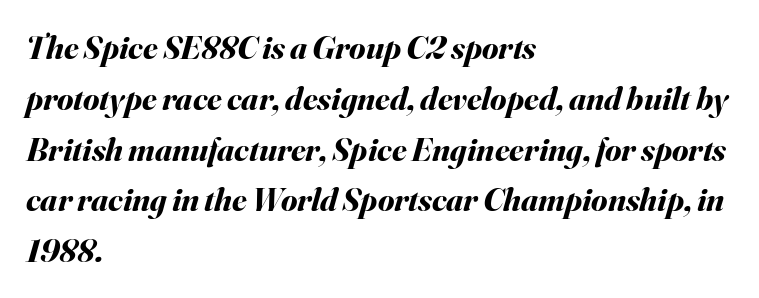
The image shows 33 px bold type, italic (leaning right); set left-aligned, normal line spacing (1.54x), normal letter spacing, not underlined; medium stroke contrast and a small x-height.
